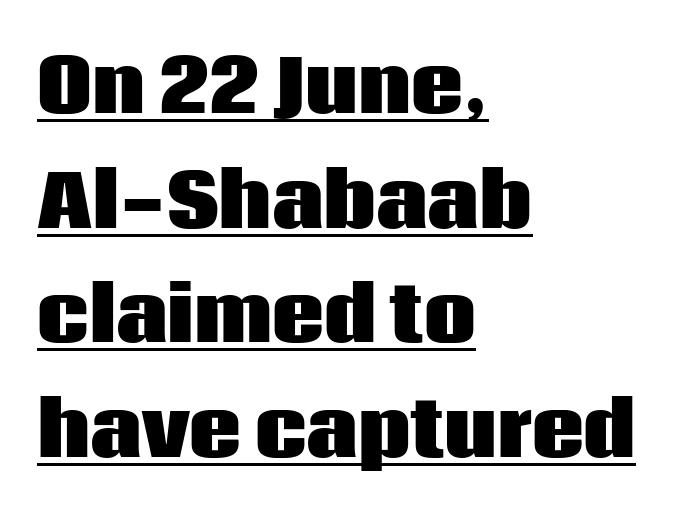
Q: Is the text bold? A: Yes.
Q: Is the text italic (slanted)? A: No, it is upright.
Q: Is the typeface a serif or a sans-serif typeface? A: Sans-serif.
Q: Is the text underlined? A: Yes.
Q: How is the paragraph aligned? A: Left-aligned.
Q: Is the spacing between letters normal or unusually wide? A: Normal.
Q: Is the spacing between lines tight, normal or loose? A: Normal.
Q: Width (condensed, normal, or wide)? A: Normal.
Q: Stroke contrast? A: Low.
Q: x-height? A: Large.
Q: Monospaced? A: No.
